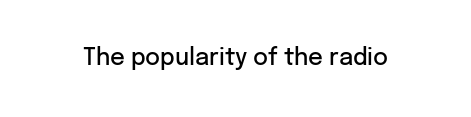
The image shows 23 px text type, upright; set normal letter spacing, not underlined.
